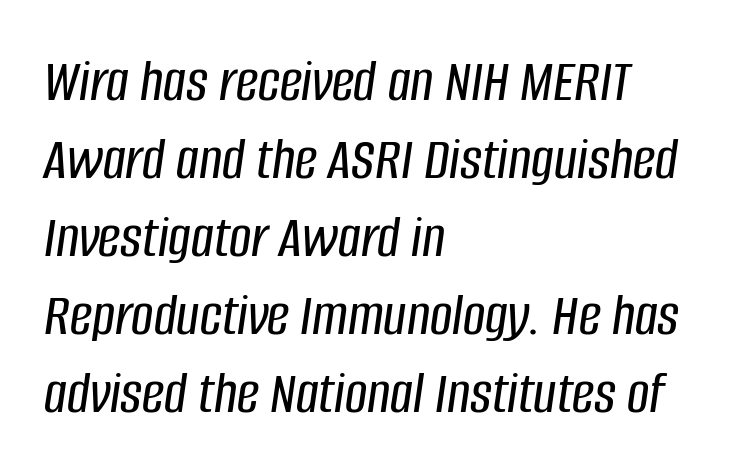
Q: Is the text italic (slanted)? A: Yes, it leans right by about 8 degrees.
Q: Is the text underlined? A: No.
Q: How is the paragraph aligned? A: Left-aligned.
Q: Is the spacing between letters normal or unusually wide? A: Normal.
Q: Is the spacing between lines tight, normal or loose? A: Normal.
Q: Width (condensed, normal, or wide)? A: Condensed.
Q: Stroke contrast? A: Low.
Q: x-height? A: Large.
Q: Monospaced? A: No.
